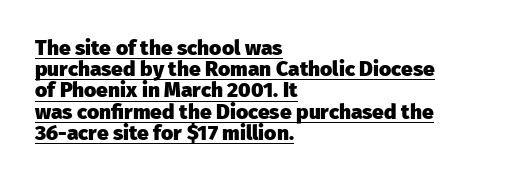
The image shows 21 px bold type, upright; set left-aligned, tight line spacing (1.01x), normal letter spacing, underlined.
